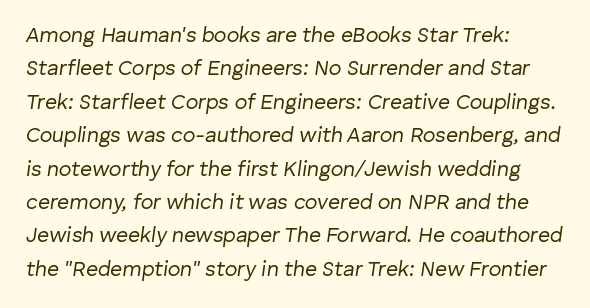
{"italic": "yes", "lean": "right", "slant_degrees": 8, "bold": "no", "underline": "no", "align": "left", "line_spacing": "normal", "line_spacing_ratio": 1.59, "letter_spacing": "normal", "letter_spacing_em": 0.0, "glyph_px": 21}
